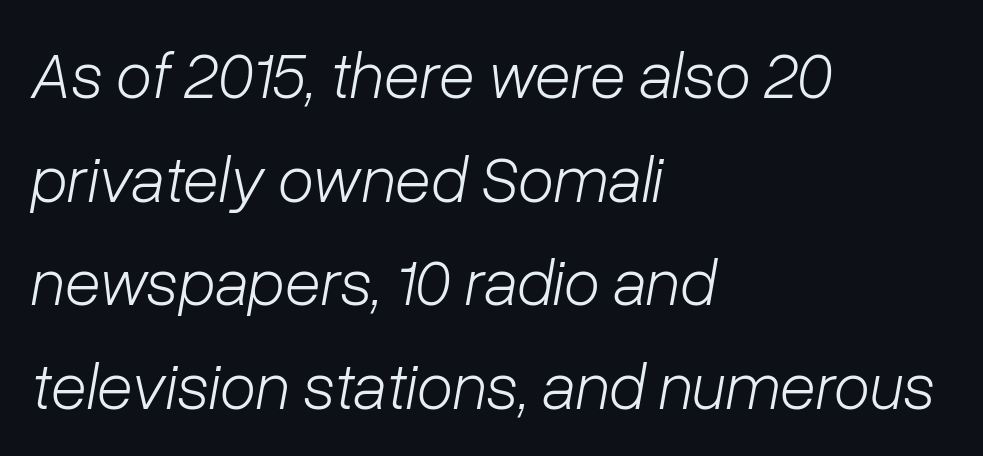
Q: Is the text bold? A: No.
Q: Is the text italic (slanted)? A: Yes, it leans right by about 10 degrees.
Q: Is the text underlined? A: No.
Q: How is the paragraph aligned? A: Left-aligned.
Q: Is the spacing between letters normal or unusually wide? A: Normal.
Q: Is the spacing between lines tight, normal or loose? A: Normal.
Q: Width (condensed, normal, or wide)? A: Normal.
Q: Stroke contrast? A: Low.
Q: x-height? A: Medium.
Q: Monospaced? A: No.
